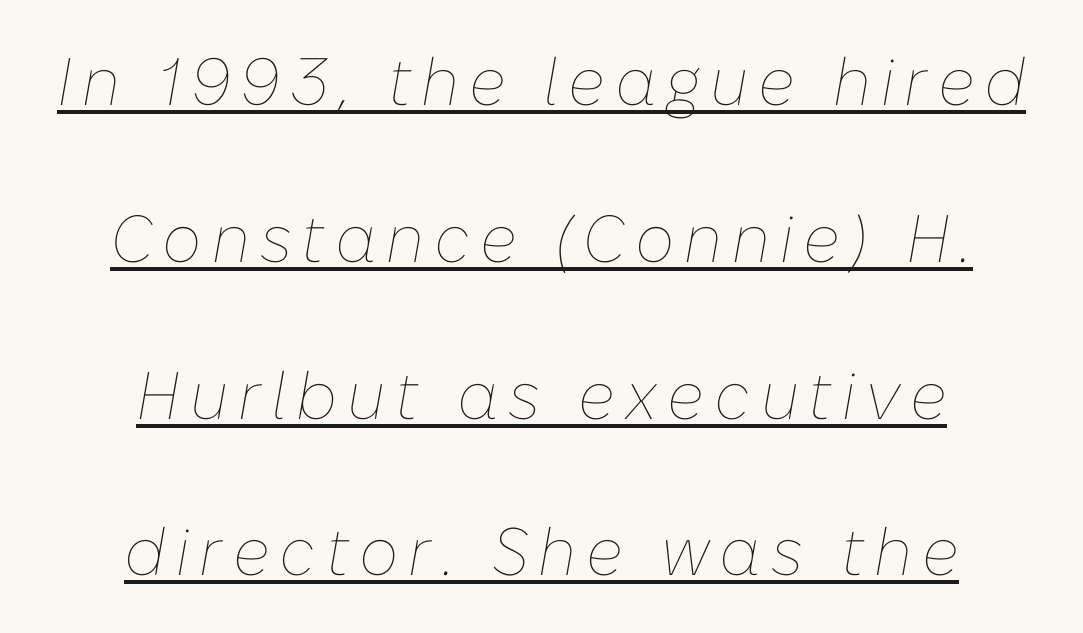
Q: Is the text bold? A: No.
Q: Is the text italic (slanted)? A: Yes, it leans right by about 10 degrees.
Q: Is the text underlined? A: Yes.
Q: How is the paragraph aligned? A: Centered.
Q: Is the spacing between lines tight, normal or loose? A: Loose.
Q: Width (condensed, normal, or wide)? A: Normal.
Q: Stroke contrast? A: Low.
Q: x-height? A: Medium.
Q: Monospaced? A: No.
